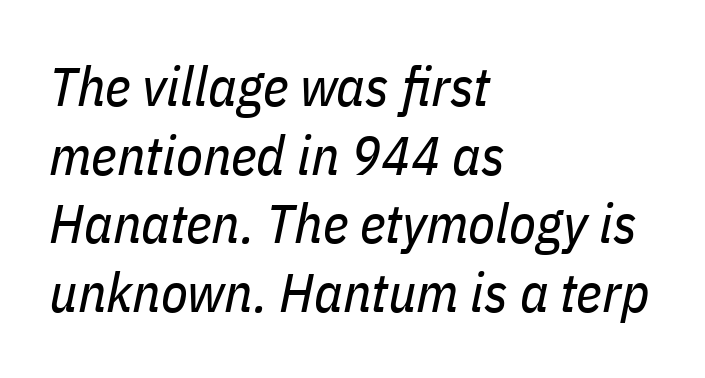
{"italic": "yes", "lean": "right", "slant_degrees": 11, "bold": "no", "weight": "regular", "width": "condensed", "stroke_contrast": "low", "x_height": "medium", "monospaced": "no", "underline": "no", "align": "left", "line_spacing": "normal", "line_spacing_ratio": 1.25, "letter_spacing": "normal", "letter_spacing_em": 0.0, "glyph_px": 55}
